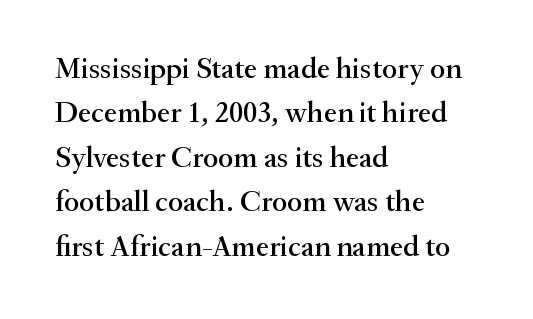
{"serif": "yes", "italic": "no", "width": "normal", "stroke_contrast": "medium", "x_height": "small", "monospaced": "no", "underline": "no", "align": "left", "line_spacing": "normal", "line_spacing_ratio": 1.48, "letter_spacing": "normal", "letter_spacing_em": 0.0, "glyph_px": 30}
